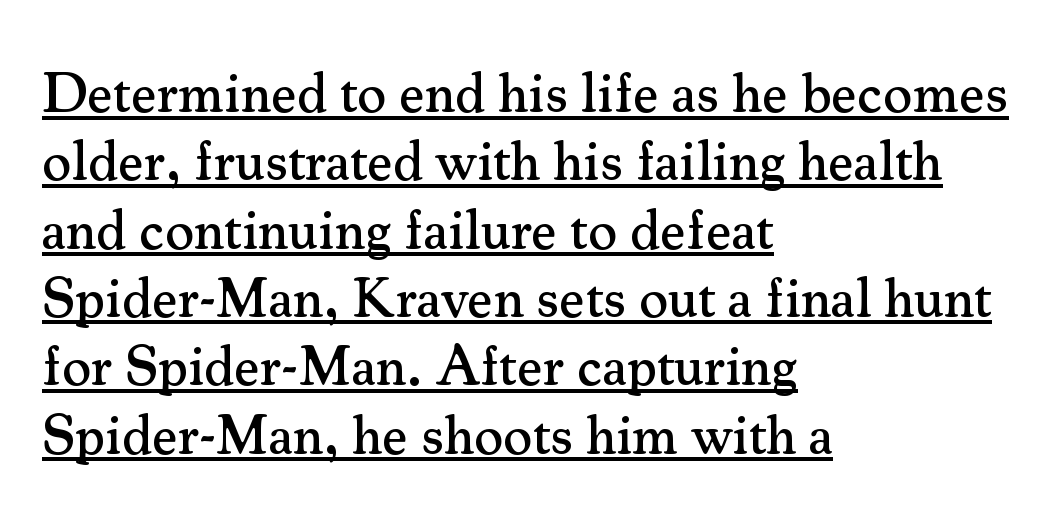
Q: Is the text italic (slanted)? A: No, it is upright.
Q: Is the typeface a serif or a sans-serif typeface? A: Serif.
Q: Is the text underlined? A: Yes.
Q: How is the paragraph aligned? A: Left-aligned.
Q: Is the spacing between letters normal or unusually wide? A: Normal.
Q: Width (condensed, normal, or wide)? A: Normal.
Q: Stroke contrast? A: Medium.
Q: x-height? A: Small.
Q: Monospaced? A: No.
